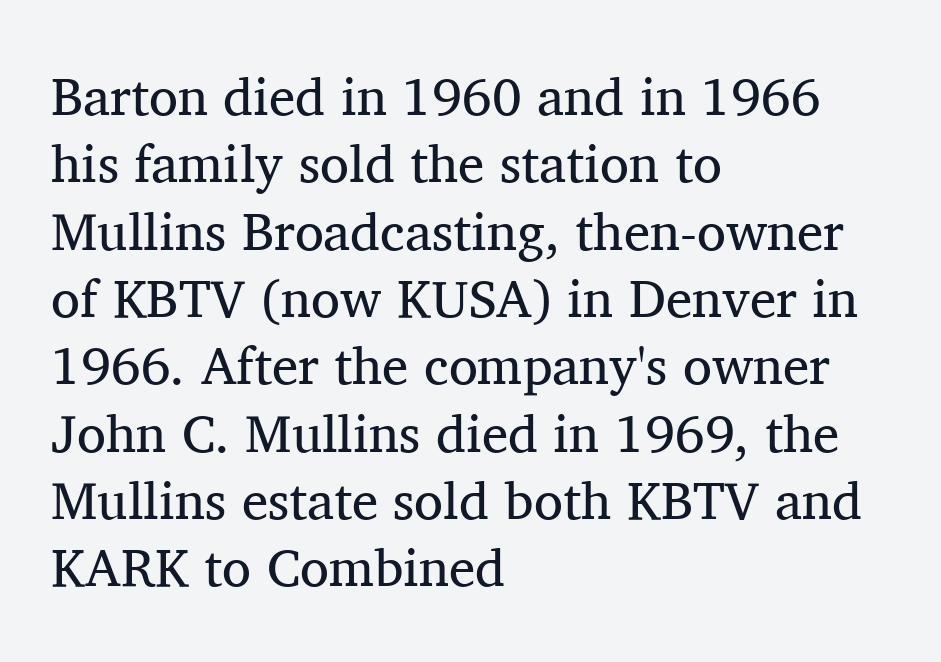
The image shows 53 px regular-weight serif type, upright; set left-aligned, normal line spacing (1.27x), normal letter spacing, not underlined; medium stroke contrast and a medium x-height.
